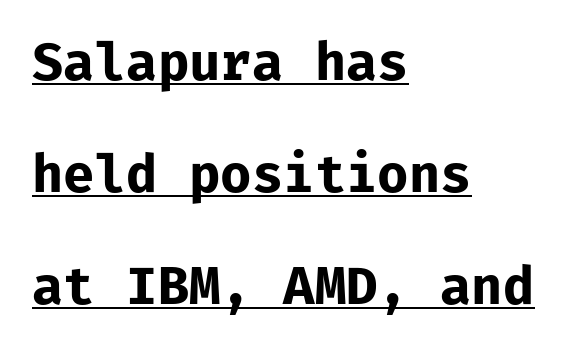
Q: Is the text bold? A: Yes.
Q: Is the text italic (slanted)? A: No, it is upright.
Q: Is the typeface a serif or a sans-serif typeface? A: Sans-serif.
Q: Is the text underlined? A: Yes.
Q: How is the paragraph aligned? A: Left-aligned.
Q: Is the spacing between letters normal or unusually wide? A: Normal.
Q: Is the spacing between lines tight, normal or loose? A: Loose.
Q: Width (condensed, normal, or wide)? A: Normal.
Q: Stroke contrast? A: Low.
Q: x-height? A: Medium.
Q: Monospaced? A: Yes.
